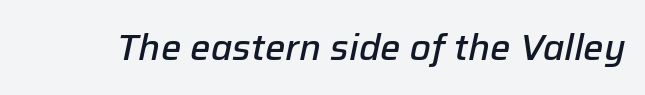
{"italic": "yes", "lean": "right", "slant_degrees": 12, "bold": "semi", "weight": "semibold", "width": "normal", "stroke_contrast": "low", "x_height": "medium", "monospaced": "no", "underline": "no", "letter_spacing": "normal", "letter_spacing_em": 0.0, "glyph_px": 36}
